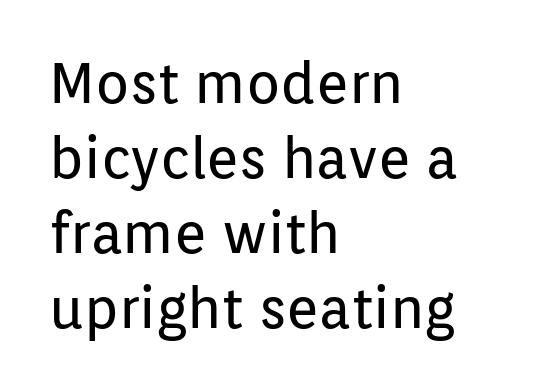
The image shows 56 px regular-weight sans-serif type, upright; set left-aligned, normal line spacing (1.34x), normal letter spacing, not underlined; low stroke contrast and a medium x-height.
